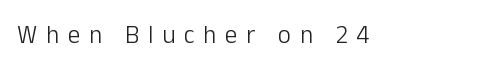
Q: Is the text bold? A: No.
Q: Is the text italic (slanted)? A: No, it is upright.
Q: Is the text underlined? A: No.
Q: Is the spacing between letters normal or unusually wide? A: Unusually wide.
